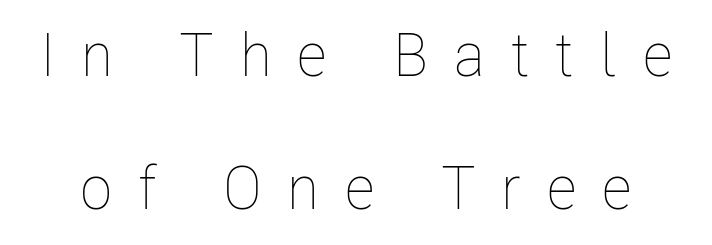
A typesetter would call this proportional, since set widths differ per character. Spacing between characters has been opened up far beyond the box default. Is this a heavy cut? Hardly; it is regular or lighter. Reading down the column, the eye jumps a long way to each next line. Rule under the text: the space is simply empty.
